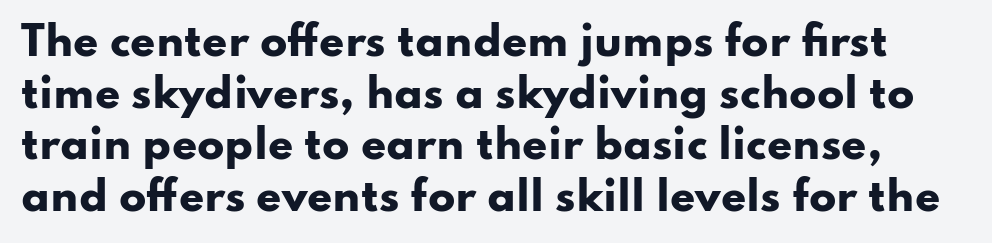
Q: Is the text bold? A: Yes.
Q: Is the text italic (slanted)? A: No, it is upright.
Q: Is the typeface a serif or a sans-serif typeface? A: Sans-serif.
Q: Is the text underlined? A: No.
Q: Is the spacing between letters normal or unusually wide? A: Normal.
Q: Is the spacing between lines tight, normal or loose? A: Normal.
Q: Width (condensed, normal, or wide)? A: Wide.
Q: Stroke contrast? A: Low.
Q: x-height? A: Small.
Q: Monospaced? A: No.
